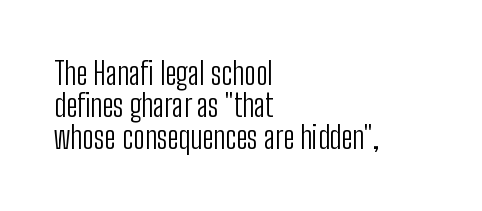
One glance says dense: line gaps are narrower than usual. This rendering features lettering with no underline. Glyph-to-glyph distance matches everyday printed text. The strokes are not fattened; the text isn't bold. Posture: vertical. A typesetter would call this proportional, since set widths differ per character.
